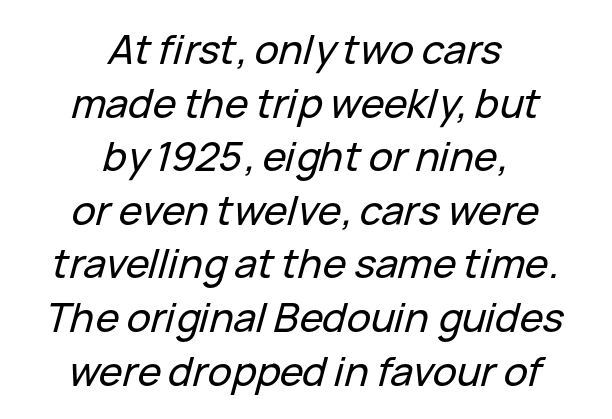
Q: Is the text italic (slanted)? A: Yes, it leans right by about 15 degrees.
Q: Is the text underlined? A: No.
Q: How is the paragraph aligned? A: Centered.
Q: Is the spacing between letters normal or unusually wide? A: Normal.
Q: Is the spacing between lines tight, normal or loose? A: Normal.
Q: Width (condensed, normal, or wide)? A: Normal.
Q: Stroke contrast? A: Low.
Q: x-height? A: Medium.
Q: Monospaced? A: No.
